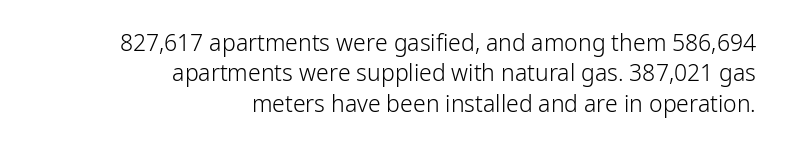
{"italic": "no", "bold": "no", "underline": "no", "align": "right", "line_spacing": "normal", "line_spacing_ratio": 1.32, "letter_spacing": "normal", "letter_spacing_em": 0.0, "glyph_px": 23}
